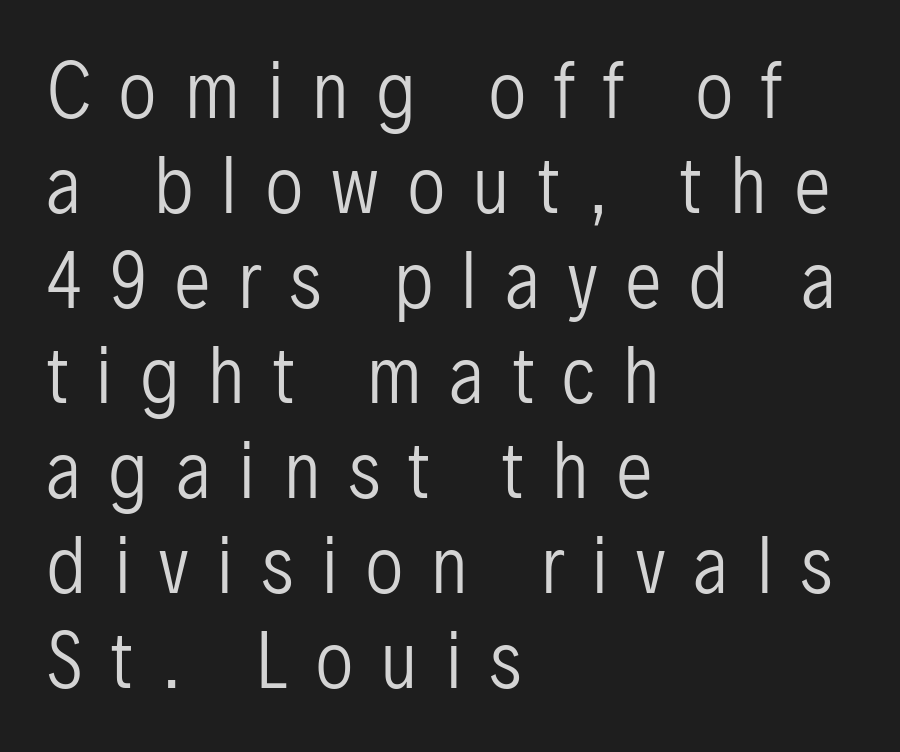
The image shows 72 px regular-weight, condensed sans-serif type, upright; set left-aligned, normal line spacing (1.32x), unusually wide letter spacing (+0.4 em), not underlined; low stroke contrast and a medium x-height.
